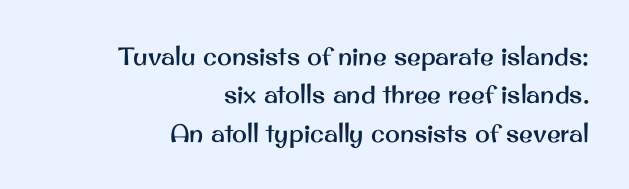
{"italic": "no", "underline": "no", "align": "right", "line_spacing": "normal", "line_spacing_ratio": 1.54, "letter_spacing": "normal", "letter_spacing_em": 0.0, "glyph_px": 25}
